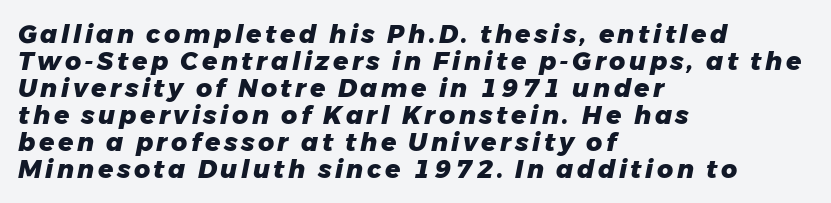
Just letters on the line, the space beneath them empty. Successive baselines arrive quickly, one right under another. The paragraph has a hard left edge and a soft right edge. Weight: bold. Posture: slanted.
